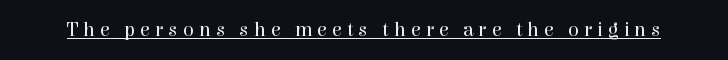
Q: Is the text bold? A: No.
Q: Is the text italic (slanted)? A: No, it is upright.
Q: Is the text underlined? A: Yes.
Q: Is the spacing between letters normal or unusually wide? A: Unusually wide.
